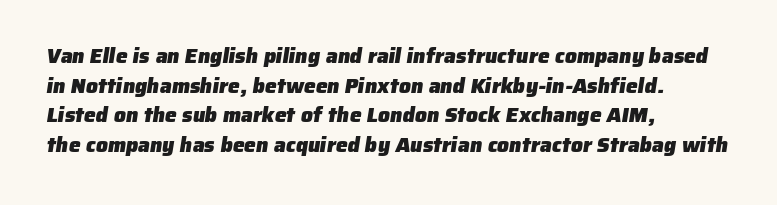
The image shows 21 px bold type; set left-aligned, normal line spacing (1.41x), normal letter spacing, not underlined.
